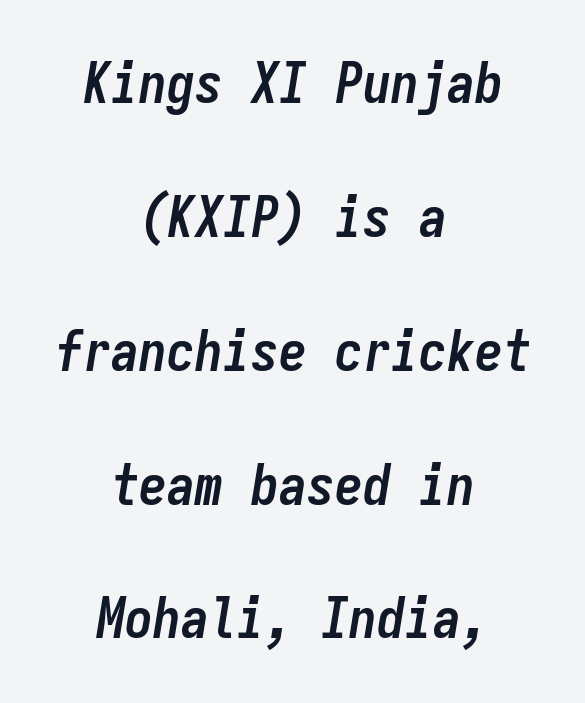
Q: Is the text bold? A: Yes.
Q: Is the text italic (slanted)? A: Yes, it leans right by about 9 degrees.
Q: Is the text underlined? A: No.
Q: How is the paragraph aligned? A: Centered.
Q: Is the spacing between letters normal or unusually wide? A: Normal.
Q: Is the spacing between lines tight, normal or loose? A: Loose.
Q: Width (condensed, normal, or wide)? A: Condensed.
Q: Stroke contrast? A: Low.
Q: x-height? A: Medium.
Q: Monospaced? A: Yes.
